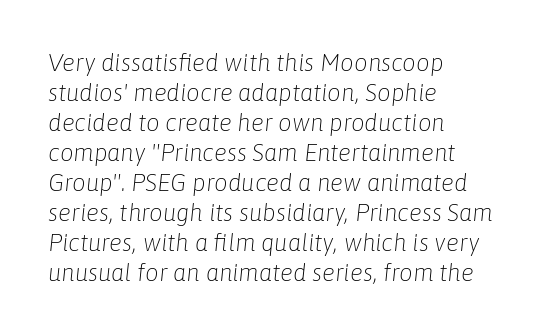
The image shows 24 px text type, italic (leaning right); set left-aligned, normal line spacing (1.25x), normal letter spacing, not underlined.
